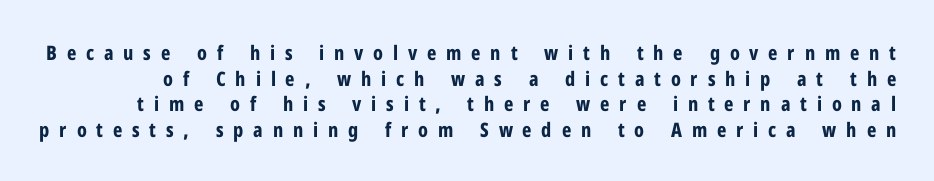
{"italic": "no", "bold": "yes", "underline": "no", "line_spacing": "normal", "line_spacing_ratio": 1.28, "letter_spacing": "wide", "letter_spacing_em": 0.49, "glyph_px": 20}
